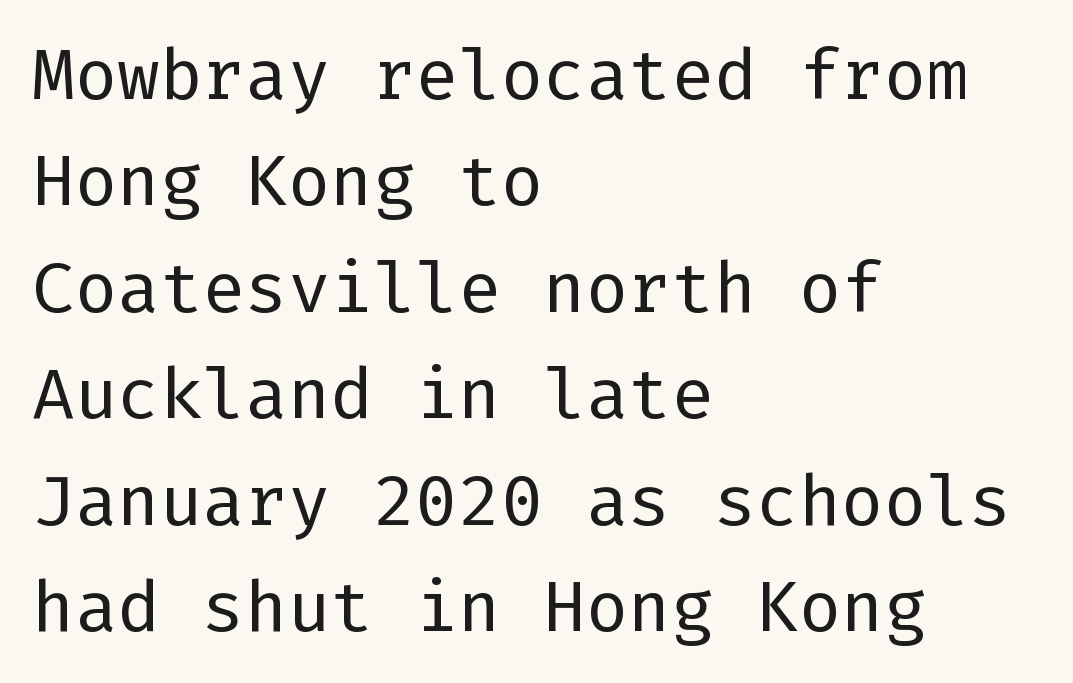
The passage is arranged the way most books set body copy — flush left. In terms of letterspacing, this is plain default setting. Nothing heavy about these letters — not bold at all. A normal amount of white space separates one row of letters from the next. Glance below the letters and you will spot only blank space. The letters stand upright; this is a roman face.
